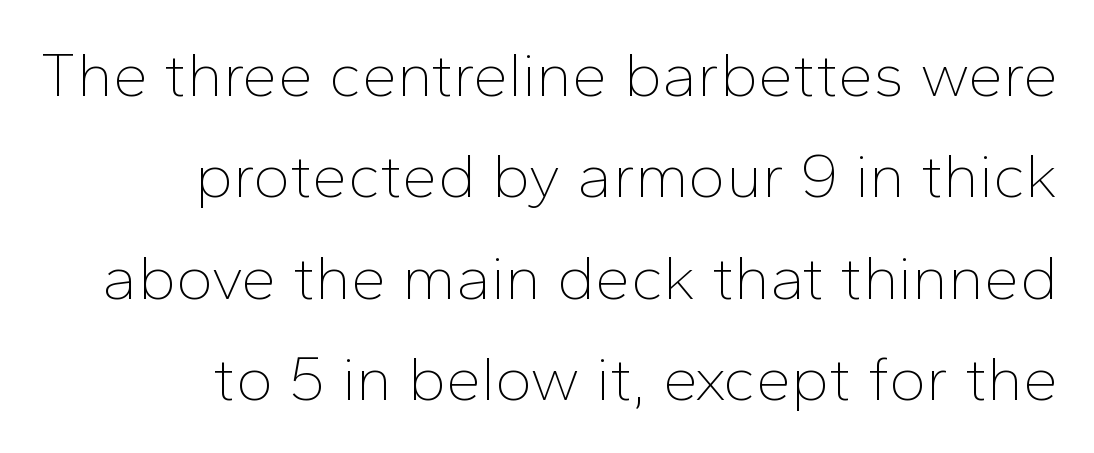
Q: Is the text bold? A: No.
Q: Is the text italic (slanted)? A: No, it is upright.
Q: Is the typeface a serif or a sans-serif typeface? A: Sans-serif.
Q: Is the text underlined? A: No.
Q: How is the paragraph aligned? A: Right-aligned.
Q: Is the spacing between letters normal or unusually wide? A: Normal.
Q: Is the spacing between lines tight, normal or loose? A: Normal.
Q: Width (condensed, normal, or wide)? A: Normal.
Q: Stroke contrast? A: Low.
Q: x-height? A: Medium.
Q: Monospaced? A: No.
